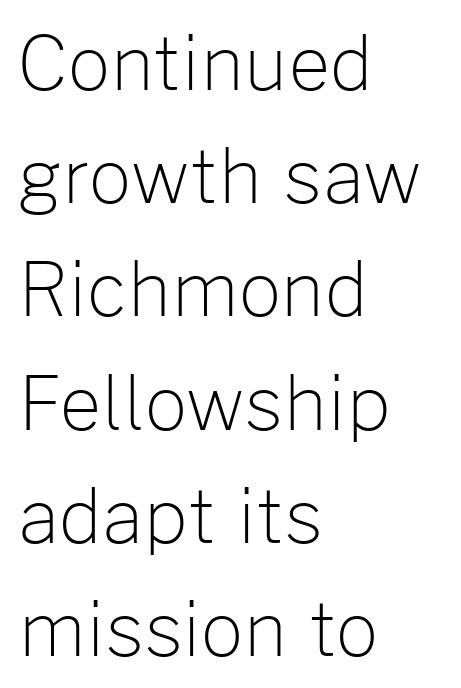
The image shows 74 px light sans-serif type, upright; set left-aligned, normal line spacing (1.53x), normal letter spacing, not underlined; low stroke contrast and a medium x-height.
